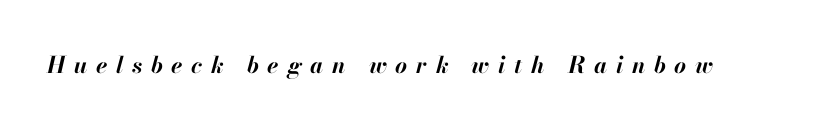
{"italic": "yes", "lean": "right", "slant_degrees": 13, "bold": "yes", "underline": "no", "letter_spacing": "wide", "letter_spacing_em": 0.38, "glyph_px": 23}
